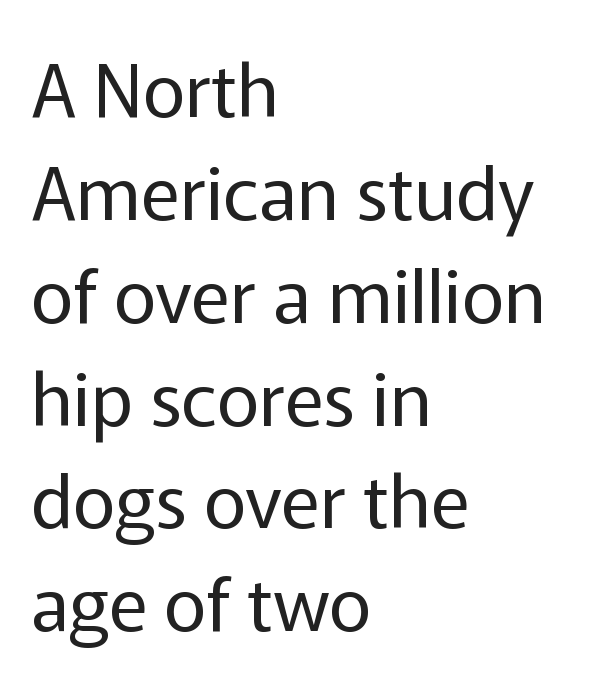
{"serif": "no", "italic": "no", "bold": "no", "weight": "regular", "width": "normal", "stroke_contrast": "low", "x_height": "medium", "monospaced": "no", "underline": "no", "align": "left", "line_spacing": "normal", "line_spacing_ratio": 1.39, "letter_spacing": "normal", "letter_spacing_em": 0.0, "glyph_px": 74}
